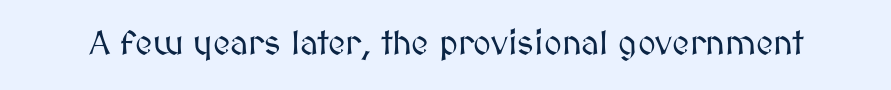
The image shows 34 px text type, upright; set normal letter spacing, not underlined; medium stroke contrast and a medium x-height.
